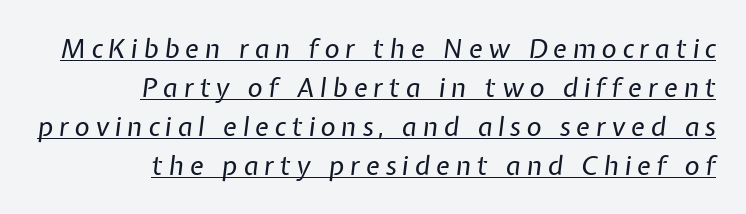
{"italic": "yes", "lean": "right", "slant_degrees": 7, "bold": "no", "underline": "yes", "align": "right", "line_spacing": "normal", "line_spacing_ratio": 1.5, "letter_spacing": "wide", "letter_spacing_em": 0.22, "glyph_px": 26}
